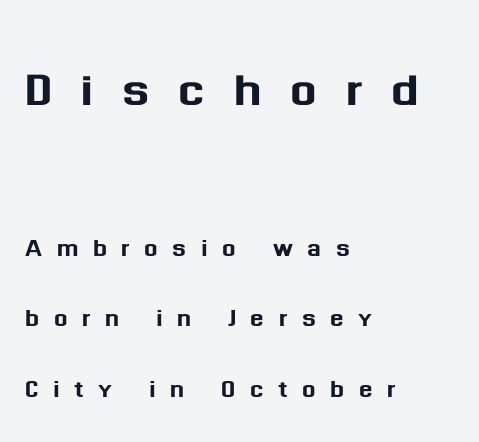
Q: Is the text italic (slanted)? A: No, it is upright.
Q: Is the typeface a serif or a sans-serif typeface? A: Sans-serif.
Q: Is the text underlined? A: No.
Q: How is the paragraph aligned? A: Left-aligned.
Q: Is the spacing between letters normal or unusually wide? A: Unusually wide.
Q: Is the spacing between lines tight, normal or loose? A: Loose.
Q: Which block of text is set in a larger size, the first (top) or the second (bottom)? A: The first (top) one.
Q: Width (condensed, normal, or wide)? A: Normal.
Q: Stroke contrast? A: Medium.
Q: x-height? A: Medium.
Q: Monospaced? A: No.
